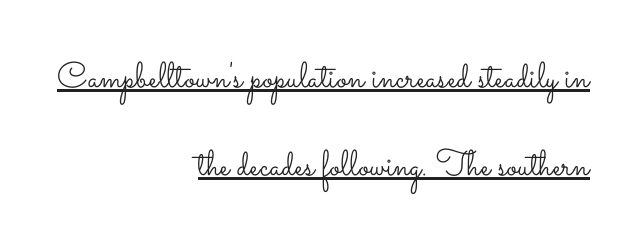
{"bold": "no", "weight": "light", "width": "wide", "stroke_contrast": "low", "x_height": "small", "monospaced": "no", "underline": "yes", "align": "right", "line_spacing": "loose", "line_spacing_ratio": 2.45, "letter_spacing": "normal", "letter_spacing_em": 0.0, "glyph_px": 36}
